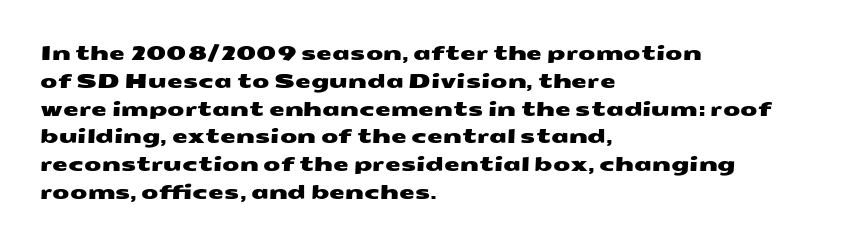
{"underline": "no", "align": "left", "line_spacing": "normal", "line_spacing_ratio": 1.39, "letter_spacing": "normal", "letter_spacing_em": 0.0, "glyph_px": 20}
